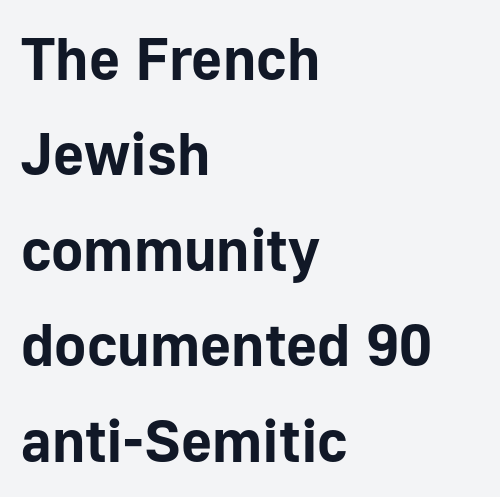
{"serif": "no", "italic": "no", "bold": "yes", "weight": "bold", "width": "normal", "stroke_contrast": "low", "x_height": "medium", "monospaced": "no", "underline": "no", "align": "left", "line_spacing": "normal", "line_spacing_ratio": 1.59, "letter_spacing": "normal", "letter_spacing_em": 0.0, "glyph_px": 60}
